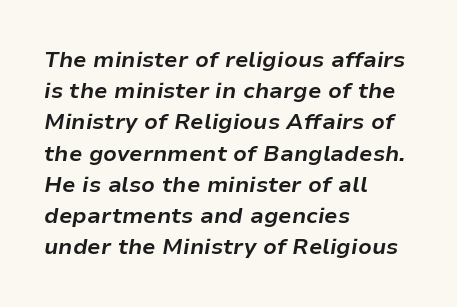
Q: Is the text bold? A: Yes.
Q: Is the text italic (slanted)? A: Yes, it leans right by about 9 degrees.
Q: Is the text underlined? A: No.
Q: How is the paragraph aligned? A: Left-aligned.
Q: Is the spacing between letters normal or unusually wide? A: Normal.
Q: Is the spacing between lines tight, normal or loose? A: Normal.
